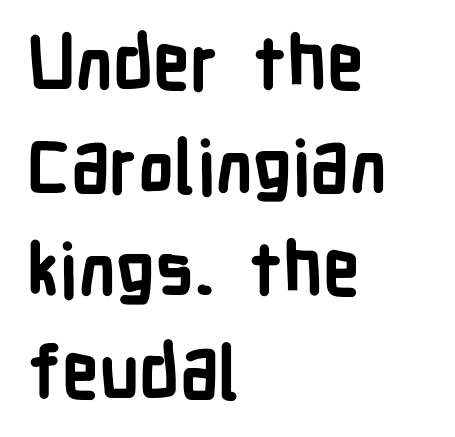
Q: Is the text bold? A: Yes.
Q: Is the text italic (slanted)? A: No, it is upright.
Q: Is the typeface a serif or a sans-serif typeface? A: Sans-serif.
Q: Is the text underlined? A: No.
Q: How is the paragraph aligned? A: Left-aligned.
Q: Is the spacing between letters normal or unusually wide? A: Normal.
Q: Is the spacing between lines tight, normal or loose? A: Normal.
Q: Width (condensed, normal, or wide)? A: Condensed.
Q: Stroke contrast? A: Low.
Q: x-height? A: Medium.
Q: Monospaced? A: No.
